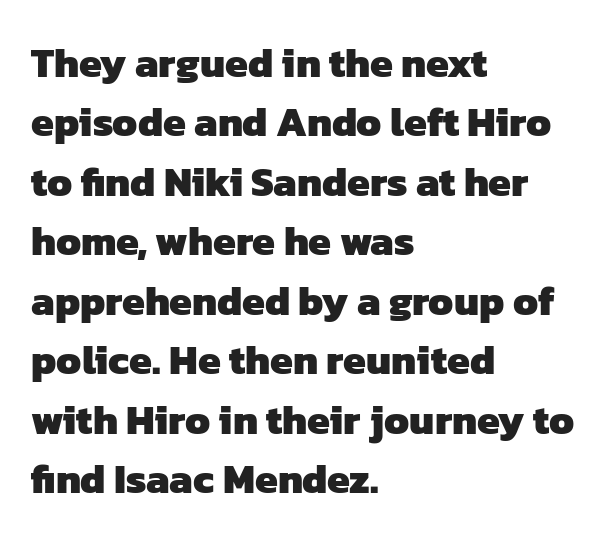
{"serif": "no", "bold": "yes", "weight": "heavy", "width": "normal", "stroke_contrast": "low", "x_height": "medium", "monospaced": "no", "underline": "no", "align": "left", "line_spacing": "normal", "line_spacing_ratio": 1.45, "letter_spacing": "normal", "letter_spacing_em": 0.0, "glyph_px": 41}
